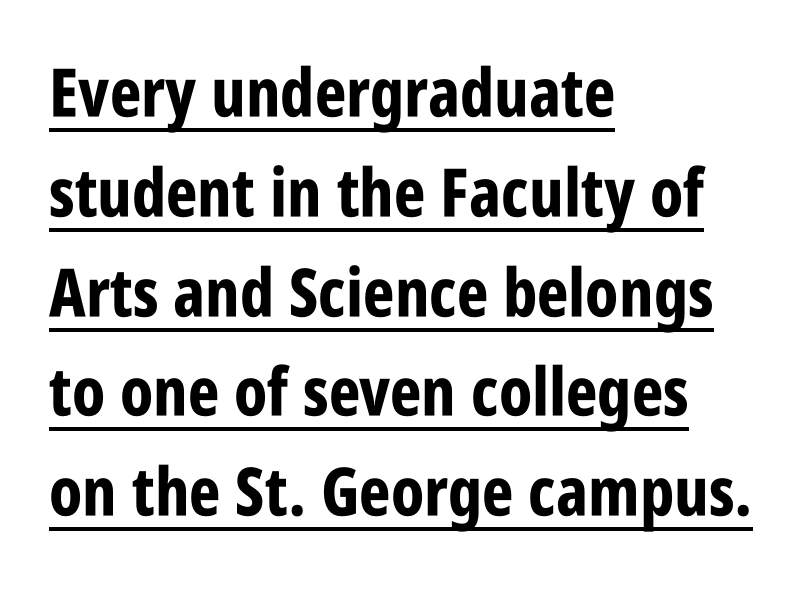
The image shows 67 px bold, condensed sans-serif type, upright; set left-aligned, normal line spacing (1.49x), normal letter spacing, underlined; low stroke contrast and a large x-height.
